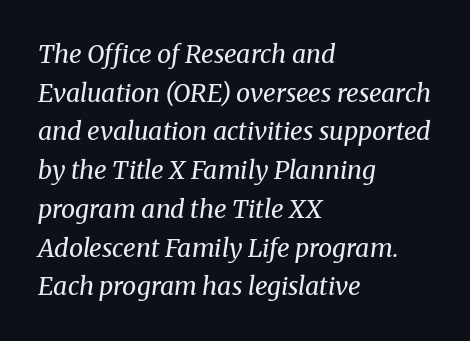
Is there much room between lines? A standard amount, neither cramped nor airy. No letter is thick-stroked: the sample isn't bold. Observe the lean: these are italic letterforms. Decoration check: the copy has no underline. Compared with a centered layout, this one pins lines to the left instead.
